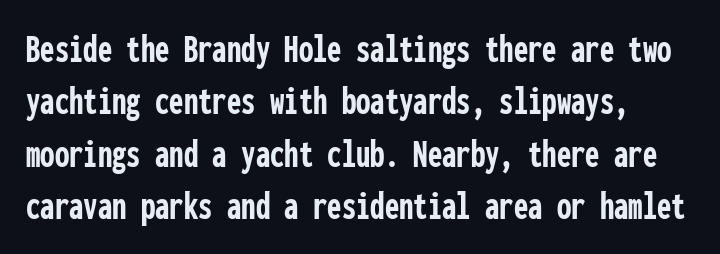
The image shows 41 px semibold, condensed sans-serif type, upright, monospaced; set normal line spacing (1.28x), normal letter spacing, not underlined; low stroke contrast and a medium x-height.
